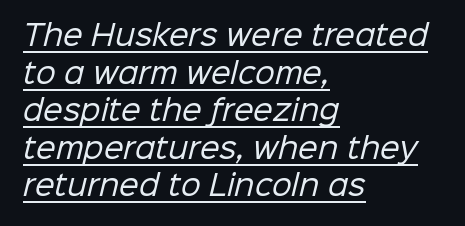
To sum up the face: it is a sans, with no serifs. Casual observation: everything's shoved over to the left. Varying glyph widths throughout — classic text-font behaviour. The strokes are not fattened; the text isn't bold. Reading down the column, the eye jumps a familiar distance to each next line.
